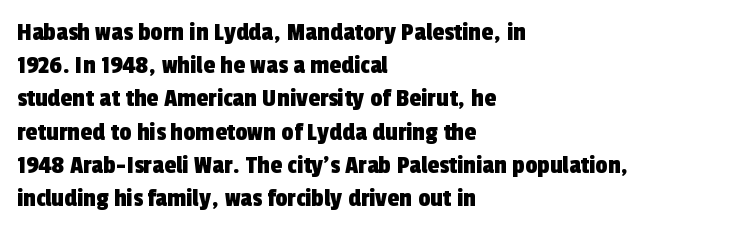
The image shows 27 px text type; set left-aligned, line spacing 1.23x, normal letter spacing, not underlined.
